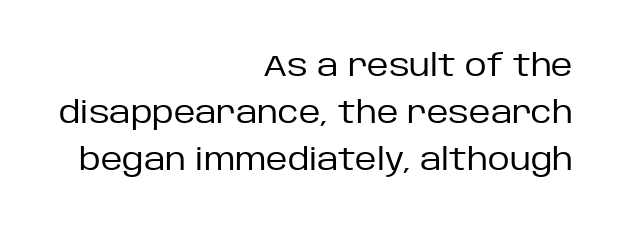
Character widths vary here, with narrow letters taking less room than wide ones. Type without underlining. These lines keep a tight, regular rhythm from letter to letter. Horizontal bands of white between lines are of average thickness.
